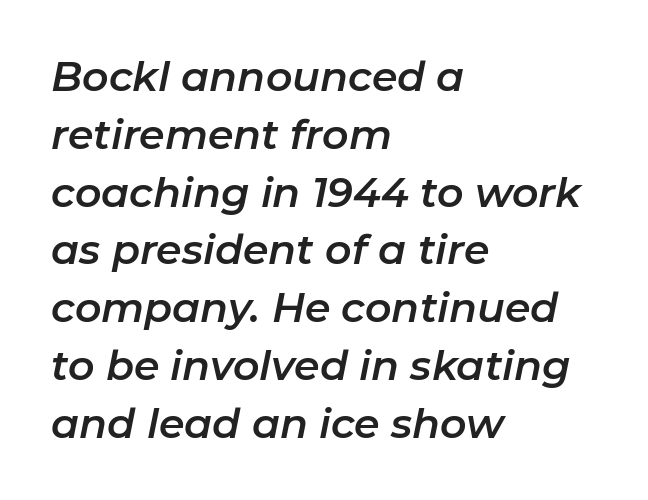
{"italic": "yes", "lean": "right", "slant_degrees": 11, "width": "normal", "stroke_contrast": "low", "x_height": "medium", "monospaced": "no", "underline": "no", "align": "left", "line_spacing": "normal", "line_spacing_ratio": 1.41, "letter_spacing": "normal", "letter_spacing_em": 0.0, "glyph_px": 41}
